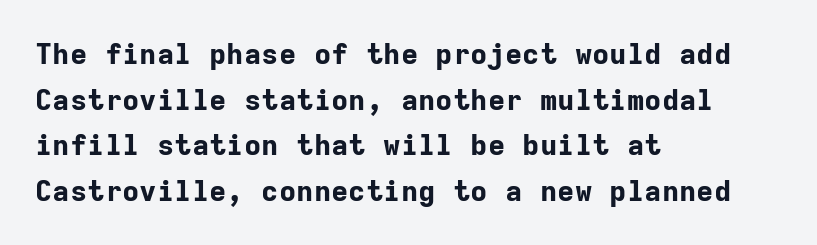
{"serif": "no", "italic": "no", "bold": "yes", "weight": "bold", "width": "normal", "stroke_contrast": "low", "x_height": "medium", "monospaced": "yes", "underline": "no", "align": "left", "line_spacing": "normal", "line_spacing_ratio": 1.57, "letter_spacing": "normal", "letter_spacing_em": 0.0, "glyph_px": 29}
